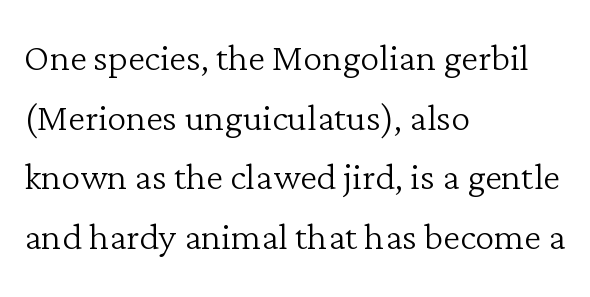
Q: Is the text bold? A: No.
Q: Is the text italic (slanted)? A: No, it is upright.
Q: Is the typeface a serif or a sans-serif typeface? A: Serif.
Q: Is the text underlined? A: No.
Q: How is the paragraph aligned? A: Left-aligned.
Q: Is the spacing between letters normal or unusually wide? A: Normal.
Q: Width (condensed, normal, or wide)? A: Normal.
Q: Stroke contrast? A: Low.
Q: x-height? A: Medium.
Q: Monospaced? A: No.
